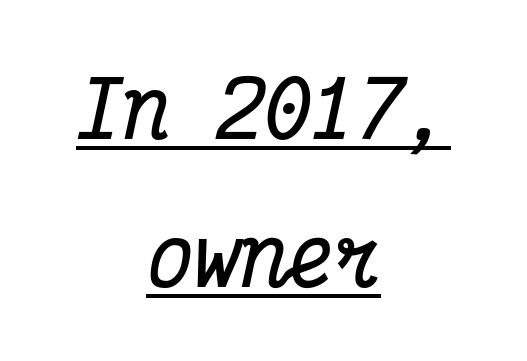
Q: Is the text bold? A: Yes.
Q: Is the text italic (slanted)? A: Yes, it leans right by about 12 degrees.
Q: Is the typeface a serif or a sans-serif typeface? A: Serif.
Q: Is the text underlined? A: Yes.
Q: How is the paragraph aligned? A: Centered.
Q: Is the spacing between letters normal or unusually wide? A: Normal.
Q: Is the spacing between lines tight, normal or loose? A: Loose.
Q: Width (condensed, normal, or wide)? A: Condensed.
Q: Stroke contrast? A: Medium.
Q: x-height? A: Medium.
Q: Monospaced? A: Yes.
